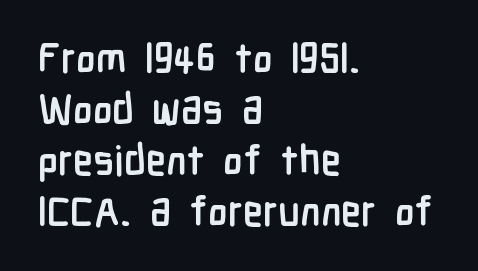
The image shows 41 px semibold, condensed sans-serif type, upright; set left-aligned, line spacing 1.24x, normal letter spacing, not underlined; low stroke contrast and a medium x-height.
